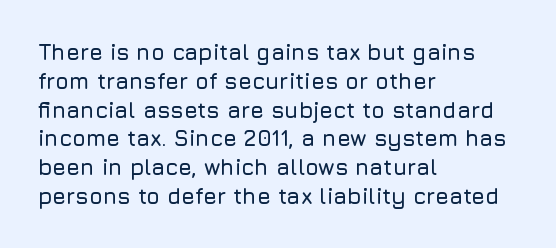
{"italic": "no", "underline": "no", "align": "left", "line_spacing": "normal", "line_spacing_ratio": 1.31, "letter_spacing": "normal", "letter_spacing_em": 0.0, "glyph_px": 22}
